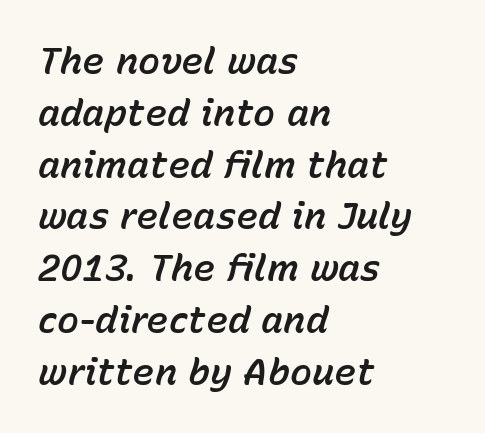
{"italic": "yes", "lean": "right", "slant_degrees": 15, "width": "normal", "stroke_contrast": "low", "x_height": "medium", "monospaced": "no", "underline": "no", "align": "left", "line_spacing": "normal", "line_spacing_ratio": 1.4, "letter_spacing": "normal", "letter_spacing_em": 0.0, "glyph_px": 37}
